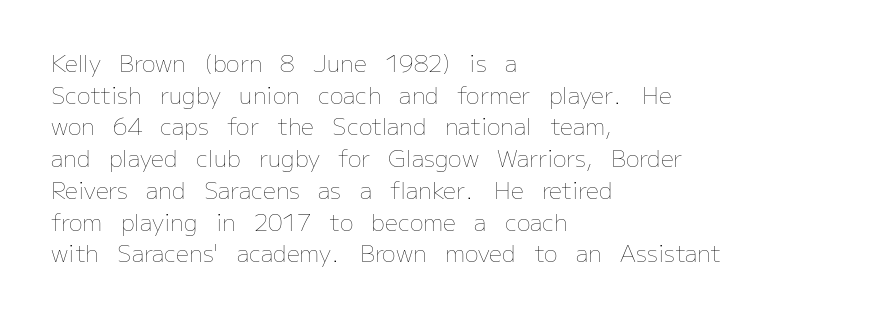
Q: Is the text bold? A: No.
Q: Is the text italic (slanted)? A: No, it is upright.
Q: Is the text underlined? A: No.
Q: How is the paragraph aligned? A: Left-aligned.
Q: Is the spacing between letters normal or unusually wide? A: Normal.
Q: Is the spacing between lines tight, normal or loose? A: Normal.
